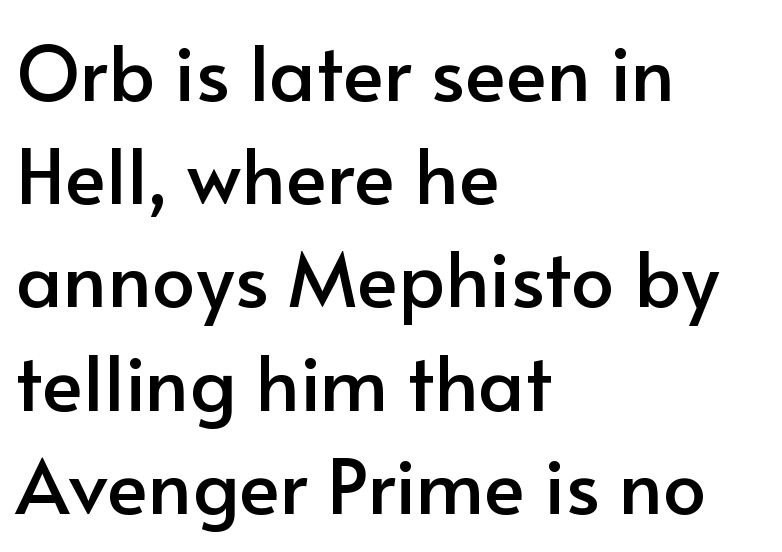
The image shows 77 px sans-serif type, upright; set left-aligned, normal line spacing (1.34x), normal letter spacing, not underlined; low stroke contrast and a small x-height.
